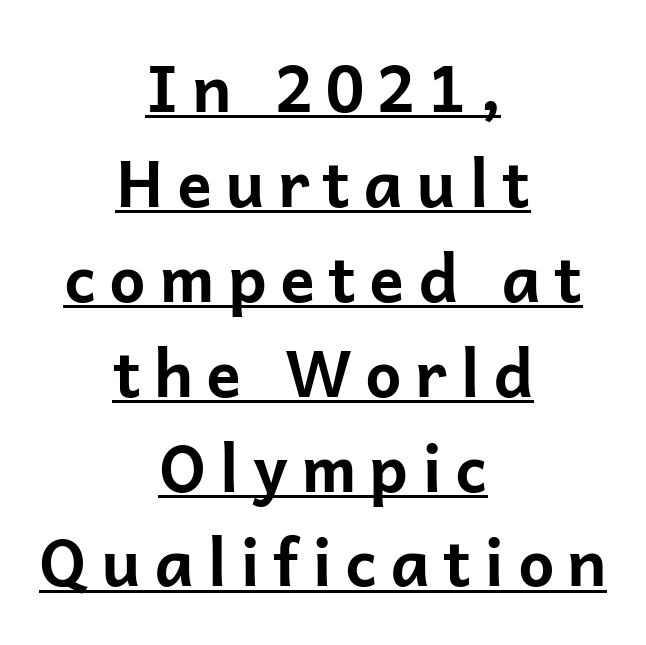
Notice how descenders clear the ascenders below comfortably — that's standard leading. Tracking here is generous; glyphs stand well apart from one another. Bold? Absolutely — the strokes are thick and heavy. The rendering uses natural spacing where letterforms have individual widths.
